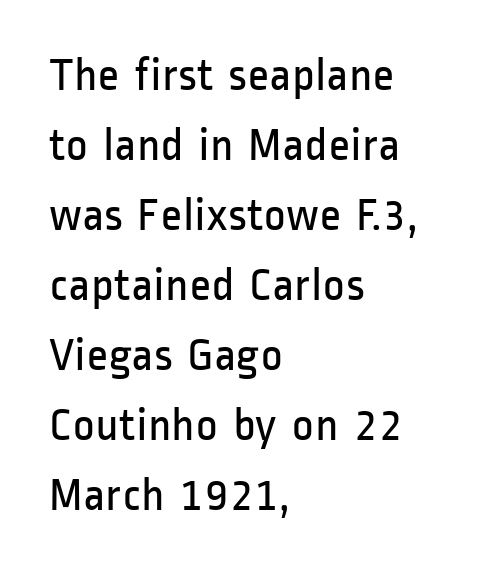
The image shows 48 px regular-weight, condensed sans-serif type, upright; set left-aligned, normal line spacing (1.46x), normal letter spacing, not underlined; low stroke contrast and a medium x-height.
